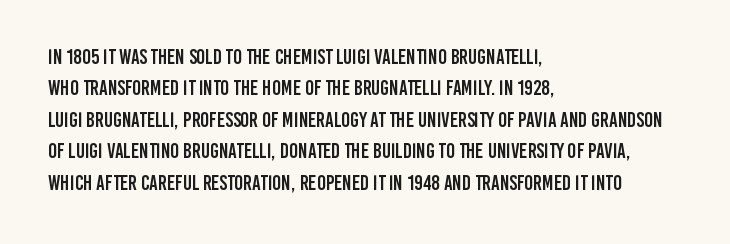
Unmarked baselines from the first word to the last. Every character sits straight up, as roman type does. The lines in this sample share a left origin and differ only in where they stop. Summary of vertical rhythm: regular, with standard interline spacing. Inter-character spacing is left at the font's built-in metrics.
